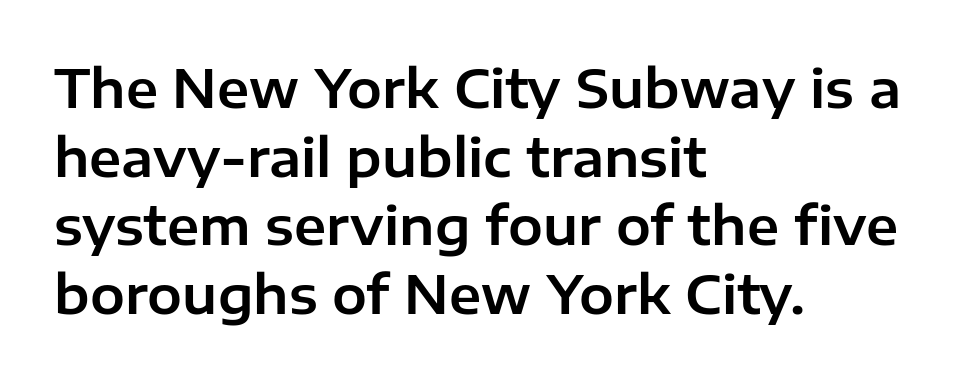
{"serif": "no", "italic": "no", "width": "normal", "stroke_contrast": "low", "x_height": "medium", "monospaced": "no", "underline": "no", "align": "left", "line_spacing": "normal", "line_spacing_ratio": 1.32, "letter_spacing": "normal", "letter_spacing_em": 0.0, "glyph_px": 52}
